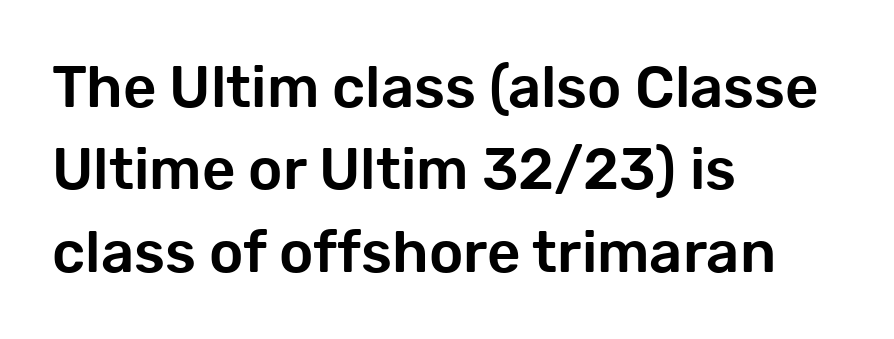
Q: Is the text italic (slanted)? A: No, it is upright.
Q: Is the typeface a serif or a sans-serif typeface? A: Sans-serif.
Q: Is the text underlined? A: No.
Q: How is the paragraph aligned? A: Left-aligned.
Q: Is the spacing between letters normal or unusually wide? A: Normal.
Q: Is the spacing between lines tight, normal or loose? A: Normal.
Q: Width (condensed, normal, or wide)? A: Normal.
Q: Stroke contrast? A: Low.
Q: x-height? A: Medium.
Q: Monospaced? A: No.
